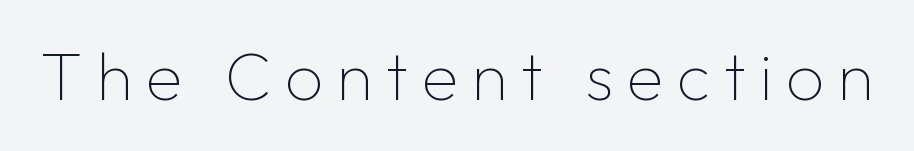
Glyph-to-glyph distance is far greater than everyday printed text. Bold? No — there's no thickening of the strokes. Nope, not italic — everything's standing straight. The passage shown is typed in a proportional face where columns would drift. A sans-serif font was chosen for this passage.
